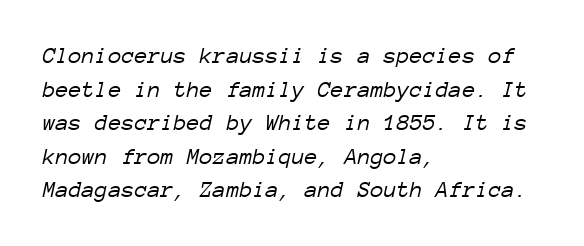
{"italic": "yes", "lean": "right", "slant_degrees": 12, "bold": "no", "underline": "no", "align": "left", "line_spacing": "normal", "line_spacing_ratio": 1.4, "letter_spacing": "normal", "letter_spacing_em": 0.0, "glyph_px": 24}
